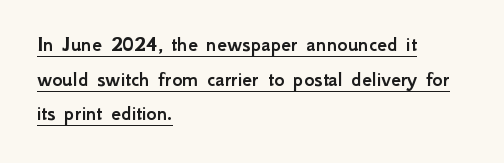
{"italic": "no", "underline": "yes", "align": "left", "line_spacing": "normal", "line_spacing_ratio": 1.57, "letter_spacing": "normal", "letter_spacing_em": 0.0, "glyph_px": 22}
